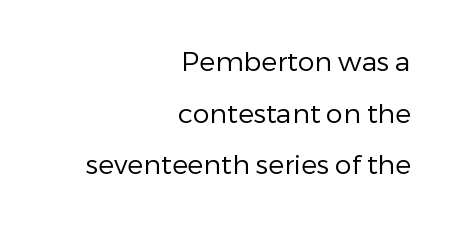
{"italic": "no", "bold": "no", "underline": "no", "align": "right", "line_spacing": "loose", "line_spacing_ratio": 1.91, "letter_spacing": "normal", "letter_spacing_em": 0.0, "glyph_px": 27}
